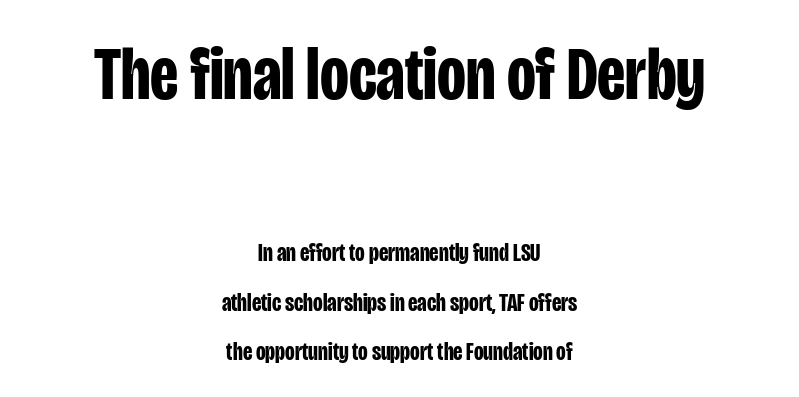
Q: Is the text bold? A: Yes.
Q: Is the text italic (slanted)? A: No, it is upright.
Q: Is the typeface a serif or a sans-serif typeface? A: Sans-serif.
Q: Is the text underlined? A: No.
Q: How is the paragraph aligned? A: Centered.
Q: Is the spacing between letters normal or unusually wide? A: Normal.
Q: Is the spacing between lines tight, normal or loose? A: Loose.
Q: Which block of text is set in a larger size, the first (top) or the second (bottom)? A: The first (top) one.
Q: Width (condensed, normal, or wide)? A: Condensed.
Q: Stroke contrast? A: Low.
Q: x-height? A: Large.
Q: Monospaced? A: No.
